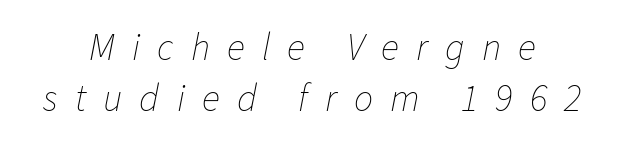
Q: Is the text bold? A: No.
Q: Is the text italic (slanted)? A: Yes, it leans right by about 11 degrees.
Q: Is the text underlined? A: No.
Q: Is the spacing between letters normal or unusually wide? A: Unusually wide.
Q: Is the spacing between lines tight, normal or loose? A: Normal.
Q: Width (condensed, normal, or wide)? A: Normal.
Q: Stroke contrast? A: Low.
Q: x-height? A: Medium.
Q: Monospaced? A: No.
